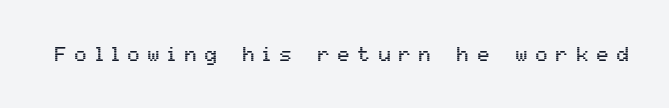
Does the lettering tilt? It doesn't — this is upright. A bare baseline throughout the passage. This rendering widens character spacing well past its baseline value.
